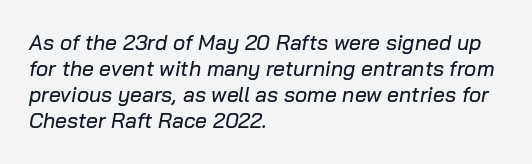
{"italic": "yes", "lean": "right", "slant_degrees": 10, "underline": "no", "align": "left", "line_spacing_ratio": 1.24, "letter_spacing": "normal", "letter_spacing_em": 0.0, "glyph_px": 21}
